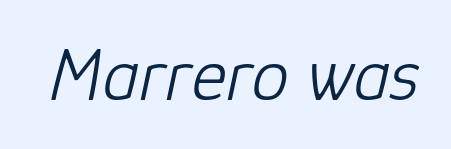
Q: Is the text bold? A: No.
Q: Is the text italic (slanted)? A: Yes, it leans right by about 12 degrees.
Q: Is the text underlined? A: No.
Q: Is the spacing between letters normal or unusually wide? A: Normal.
Q: Width (condensed, normal, or wide)? A: Normal.
Q: Stroke contrast? A: Low.
Q: x-height? A: Medium.
Q: Monospaced? A: No.
